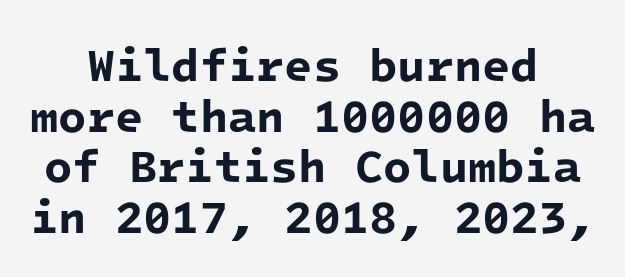
The image shows 46 px bold sans-serif type, monospaced; set centered, tight line spacing (1.1x), normal letter spacing, not underlined; low stroke contrast and a medium x-height.
